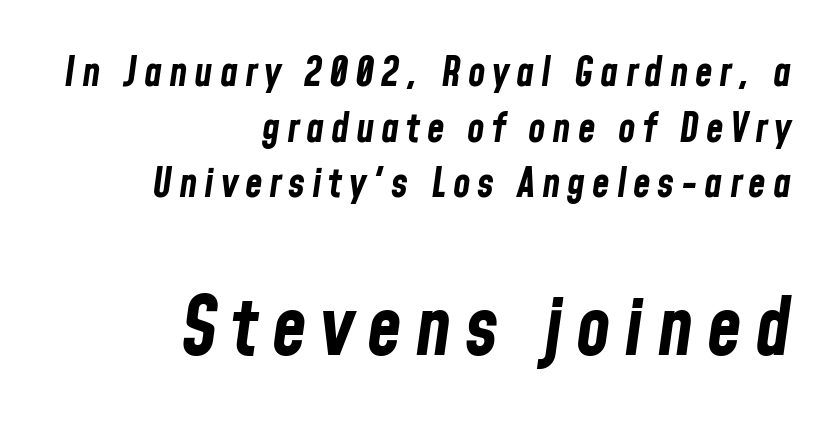
{"italic": "yes", "lean": "right", "slant_degrees": 8, "bold": "yes", "weight": "bold", "width": "condensed", "stroke_contrast": "low", "x_height": "medium", "monospaced": "no", "underline": "no", "align": "right", "line_spacing": "normal", "line_spacing_ratio": 1.39, "larger_block": "second", "size_ratio": 1.98, "glyph_px": 79}
